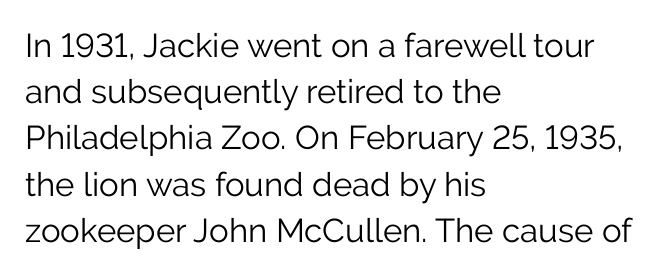
Leading: standard. Look at the bottom of the vertical strokes: they stop flat, with no serifs. Posture: vertical. Does extra space separate the letters? No, they use regular spacing.
